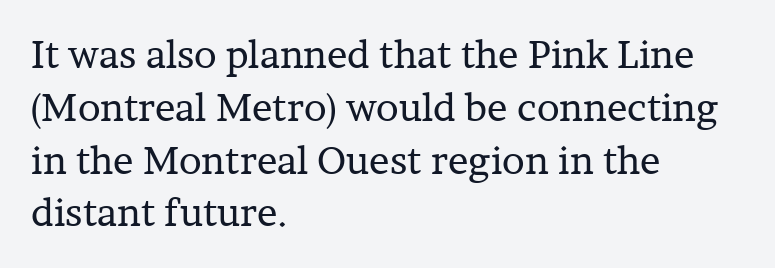
Regarding leading, the lines here are spaced in the standard way. Italic? Not at all — the glyphs are vertical. The lines are quadded left. Tracking value appears to be zero — textbook default spacing. Underline: absent.
